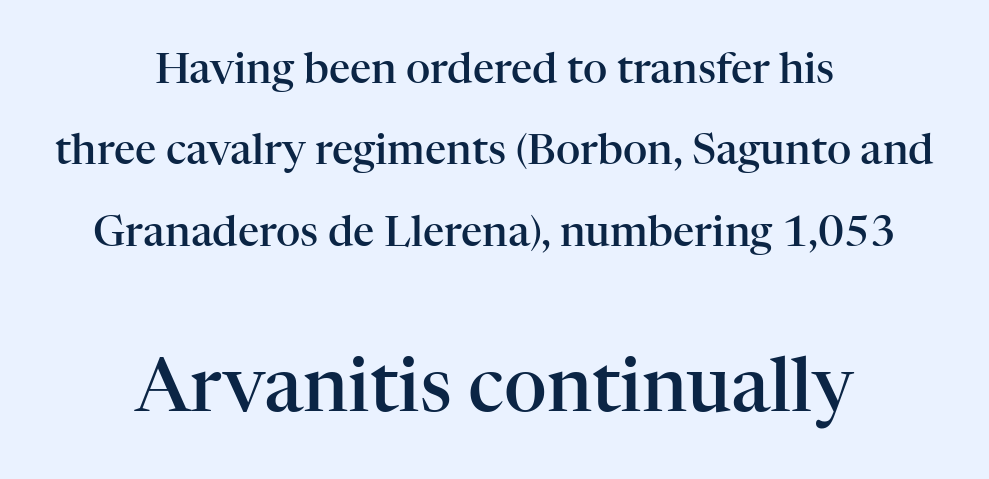
The image shows 74 px semibold serif type, upright; set centered, loose line spacing (1.94x), normal letter spacing, not underlined; the second (bottom) block is 1.76x larger; high stroke contrast and a medium x-height.
